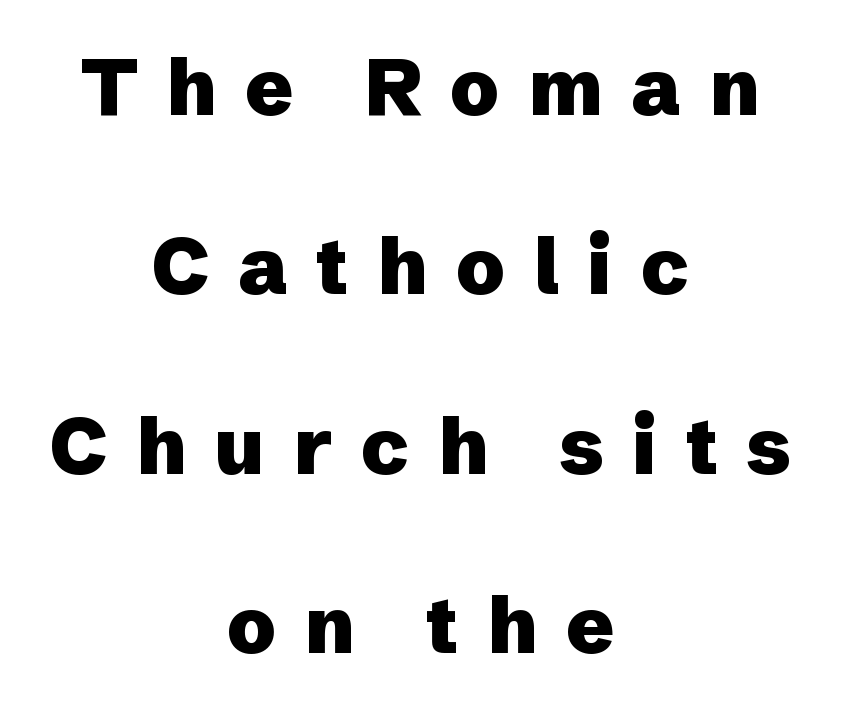
Leftover space on each line is divided equally before and after the words. Note: no serifs on the glyphs. This rendering widens character spacing well past its baseline value. The rendering uses a bold face; every stroke is thick and dark. Spacing verdict: proportional, widths tailored to each character. When letters stand straight like this, we call the style roman or upright.
